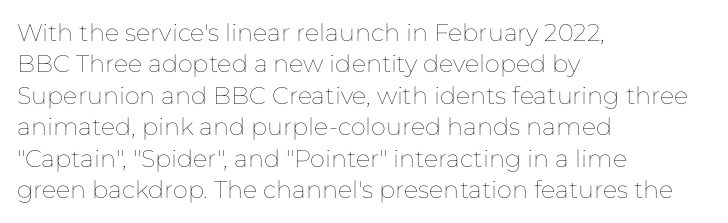
Q: Is the text bold? A: No.
Q: Is the text italic (slanted)? A: No, it is upright.
Q: Is the text underlined? A: No.
Q: How is the paragraph aligned? A: Left-aligned.
Q: Is the spacing between letters normal or unusually wide? A: Normal.
Q: Is the spacing between lines tight, normal or loose? A: Normal.
